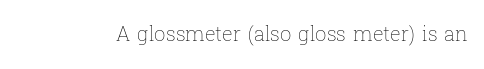
Posture: upright roman. Short note: letters normally spaced. The weight would be labelled regular, book, light, or lighter still. Lines of text with bare space underneath.
